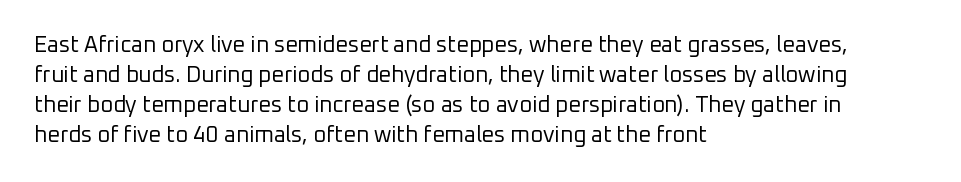
{"italic": "no", "bold": "no", "underline": "no", "align": "left", "line_spacing": "normal", "line_spacing_ratio": 1.37, "letter_spacing": "normal", "letter_spacing_em": 0.0, "glyph_px": 22}
